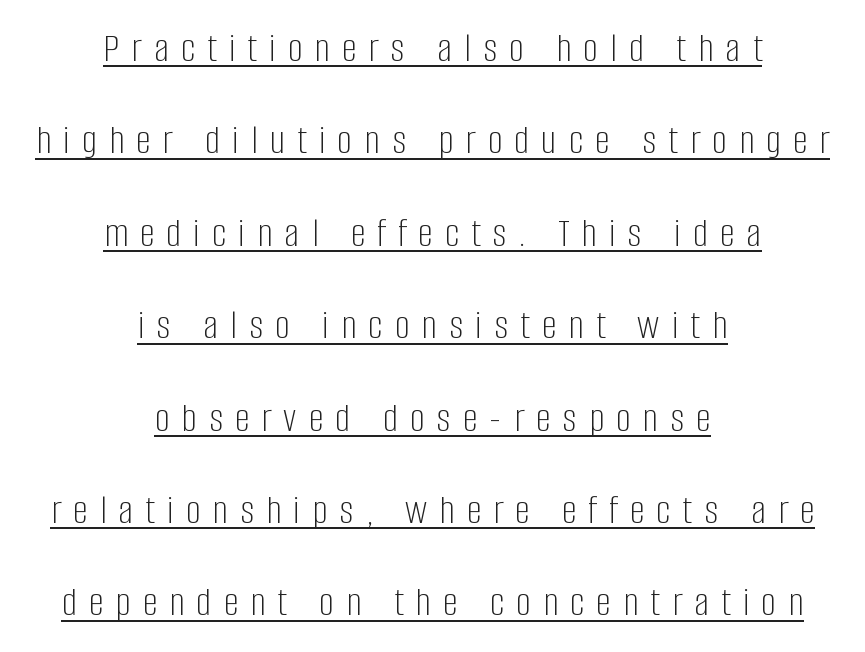
Honestly, the letter spacing is so wide it's the main thing you notice. Is this a sans? Yes — the strokes have no serifs. Vertical spacing — loose. These lines are rendered in a variable-pitch font. Does a line run under the words? Yes, clearly. No heavy texture on the line: the type isn't bold.
